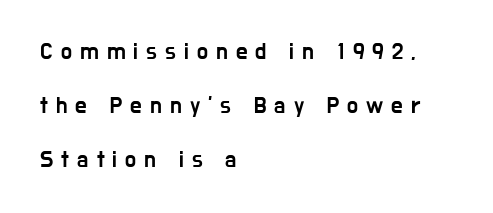
Q: Is the text italic (slanted)? A: No, it is upright.
Q: Is the text underlined? A: No.
Q: How is the paragraph aligned? A: Left-aligned.
Q: Is the spacing between letters normal or unusually wide? A: Unusually wide.
Q: Is the spacing between lines tight, normal or loose? A: Loose.
